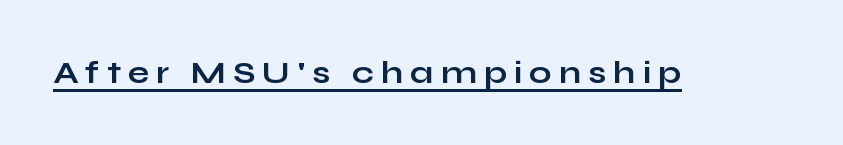
In terms of letterspacing, this is a distinctly airy, spread setting. Weight: bold. In designer terms, the underline attribute is active on this setting. Italic? Not at all — the glyphs are vertical. You could not count columns in this text — the font is proportionally spaced.
